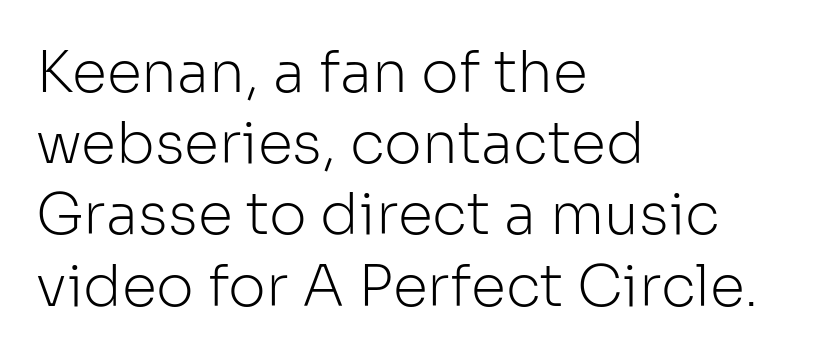
The image shows 57 px light sans-serif type, upright; set left-aligned, normal line spacing (1.25x), normal letter spacing, not underlined; low stroke contrast and a medium x-height.
